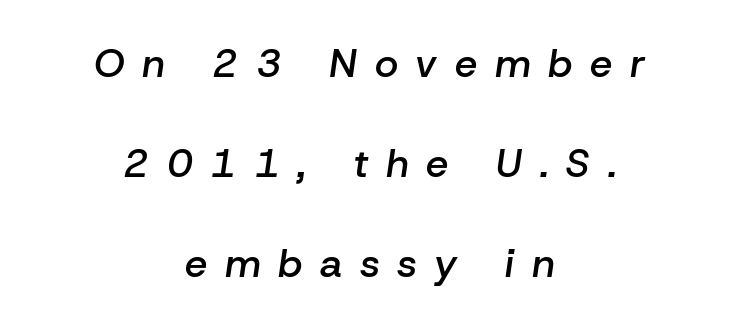
The image shows 40 px semibold type, italic (leaning right); set centered, loose line spacing (2.5x), unusually wide letter spacing (+0.44 em), not underlined; low stroke contrast and a medium x-height.
